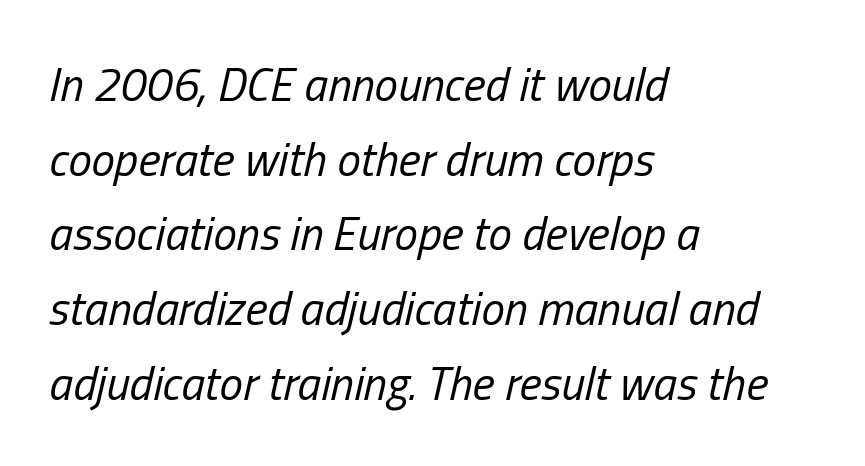
The face used here is proportionally spaced, like ordinary book or web type. Has an underline been added? It has not. What's the leading like? Ordinary, nothing unusual. The strokes are not fattened; the text isn't bold. Looking at the ascenders, they clearly lean.
